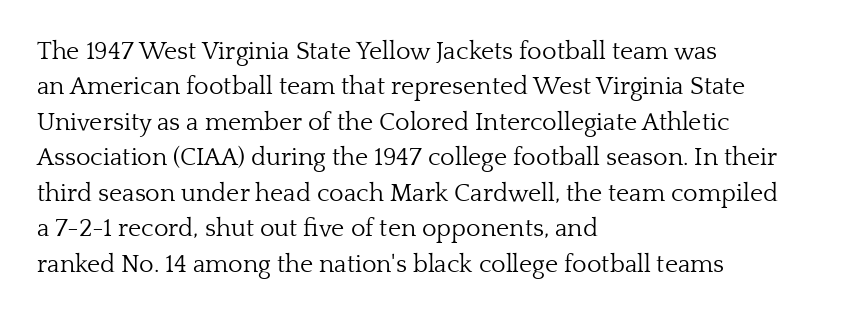
{"italic": "no", "bold": "no", "underline": "no", "align": "left", "line_spacing": "normal", "line_spacing_ratio": 1.42, "letter_spacing": "normal", "letter_spacing_em": 0.0, "glyph_px": 25}
